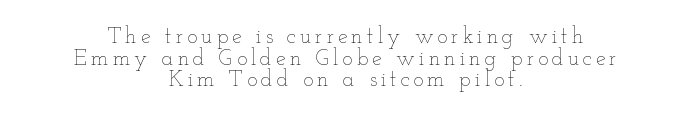
One-word summary of the alignment: center. Posture: straight, roman, zero tilt. The characters are drawn with everyday or finer stroke widths. Letters rest on an invisible, unmarked baseline. Successive baselines arrive quickly, one right under another.
